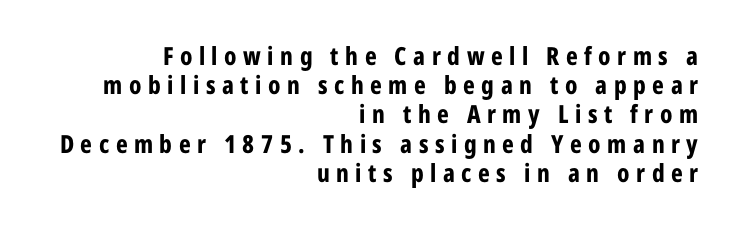
Is the block centered? No — it sits flush against the right margin. In terms of posture, this sample is upright. This rendering features lettering with no underline. Chunky letters — that's bold for sure. The passage shown has open, widely tracked lettering throughout.
